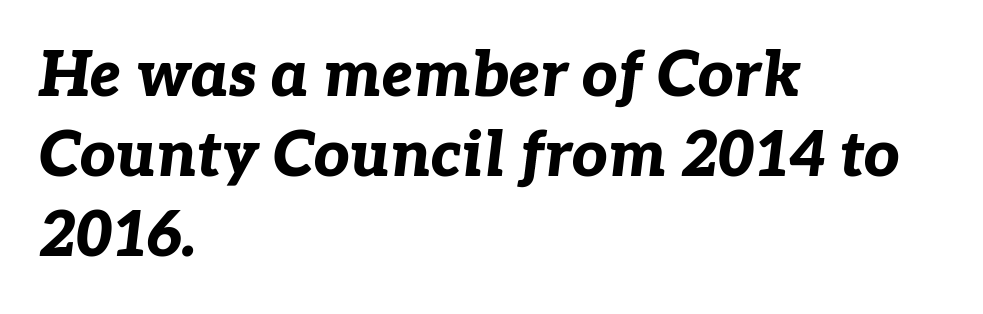
How are the letters spaced? Ordinarily, with no added tracking. The rendering anchors every line to the left-hand side. Strong, thick strokes mark this as bold type. A typesetter would call this proportional, since set widths differ per character. The line-height multiplier appears to be the usual default. Each row of text sits above clean, open space.
